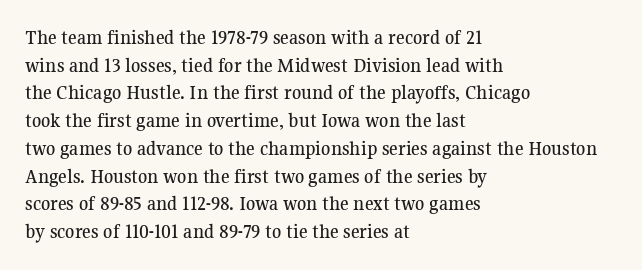
Every character sits straight up, as roman type does. Decoration check: the copy has no underline. A normal amount of white space separates one row of letters from the next. The passage shown has conventional tracking throughout.
